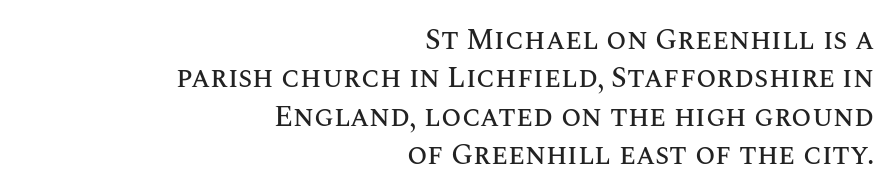
{"italic": "no", "width": "normal", "stroke_contrast": "medium", "x_height": "large", "monospaced": "no", "underline": "no", "align": "right", "line_spacing": "normal", "line_spacing_ratio": 1.32, "letter_spacing": "normal", "letter_spacing_em": 0.0, "glyph_px": 29}
